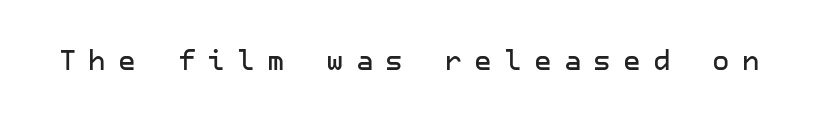
Q: Is the text italic (slanted)? A: No, it is upright.
Q: Is the text underlined? A: No.
Q: Is the spacing between letters normal or unusually wide? A: Unusually wide.
